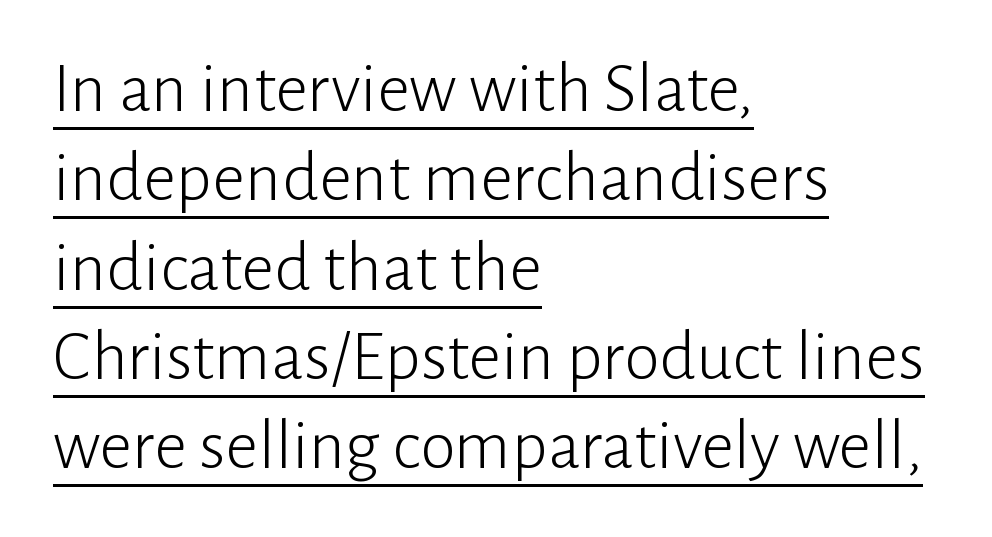
This is the regular roman posture of the typeface. This is not heavy type; no bold has been used. The passage shown is typed in a proportional face where columns would drift. A student would call this left alignment; a typographer would say flush left, rag right. The type is set solid horizontally, with unmodified tracking. Nope, no serifs anywhere on these letters.
